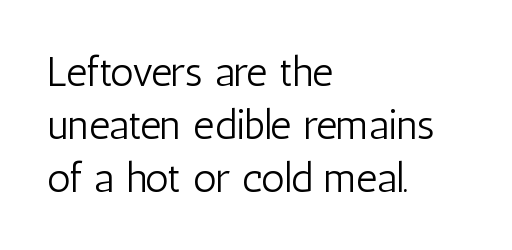
Q: Is the text bold? A: No.
Q: Is the text italic (slanted)? A: No, it is upright.
Q: Is the typeface a serif or a sans-serif typeface? A: Sans-serif.
Q: Is the text underlined? A: No.
Q: How is the paragraph aligned? A: Left-aligned.
Q: Is the spacing between letters normal or unusually wide? A: Normal.
Q: Is the spacing between lines tight, normal or loose? A: Normal.
Q: Width (condensed, normal, or wide)? A: Condensed.
Q: Stroke contrast? A: Low.
Q: x-height? A: Medium.
Q: Monospaced? A: No.
